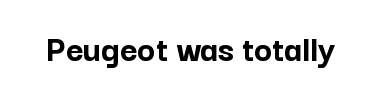
The image shows 38 px semibold sans-serif type, upright; set normal letter spacing, not underlined; low stroke contrast and a medium x-height.
